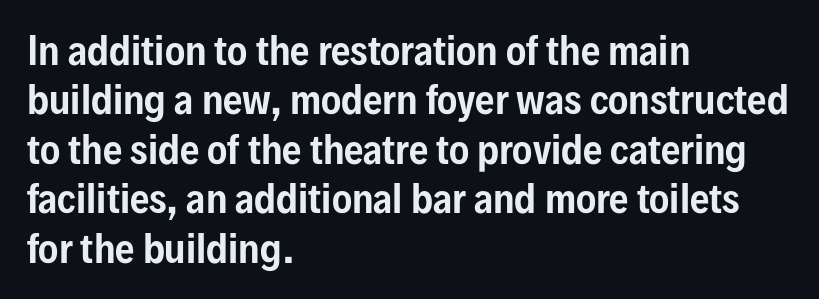
Q: Is the text italic (slanted)? A: No, it is upright.
Q: Is the typeface a serif or a sans-serif typeface? A: Sans-serif.
Q: Is the text underlined? A: No.
Q: How is the paragraph aligned? A: Left-aligned.
Q: Is the spacing between letters normal or unusually wide? A: Normal.
Q: Is the spacing between lines tight, normal or loose? A: Normal.
Q: Width (condensed, normal, or wide)? A: Condensed.
Q: Stroke contrast? A: Low.
Q: x-height? A: Medium.
Q: Monospaced? A: No.
